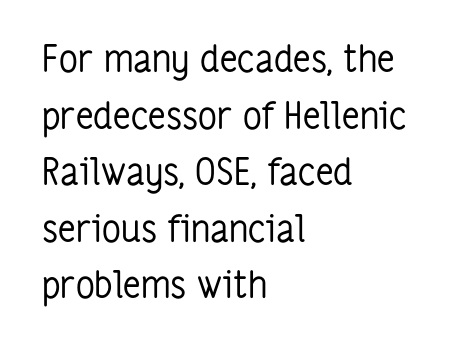
{"serif": "no", "italic": "no", "bold": "no", "weight": "regular", "width": "condensed", "stroke_contrast": "low", "x_height": "medium", "monospaced": "no", "underline": "no", "align": "left", "line_spacing": "normal", "line_spacing_ratio": 1.53, "letter_spacing": "normal", "letter_spacing_em": 0.0, "glyph_px": 37}
